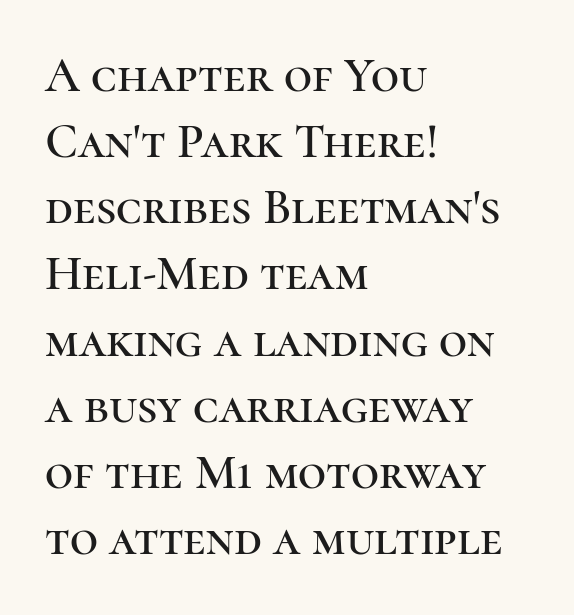
{"serif": "yes", "italic": "no", "width": "normal", "stroke_contrast": "high", "x_height": "medium", "monospaced": "no", "underline": "no", "align": "left", "line_spacing": "normal", "line_spacing_ratio": 1.35, "letter_spacing": "normal", "letter_spacing_em": 0.0, "glyph_px": 49}
